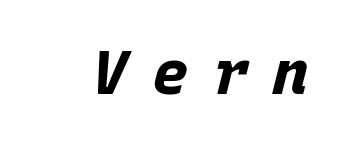
The image shows 61 px bold type, italic (leaning right), monospaced; set unusually wide letter spacing (+0.39 em), not underlined; low stroke contrast and a large x-height.
